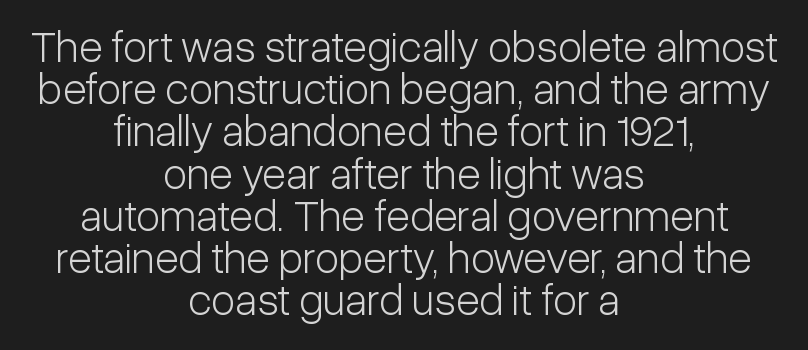
The image shows 44 px light, condensed sans-serif type, upright; set centered, tight line spacing (0.96x), normal letter spacing, not underlined; low stroke contrast and a medium x-height.
